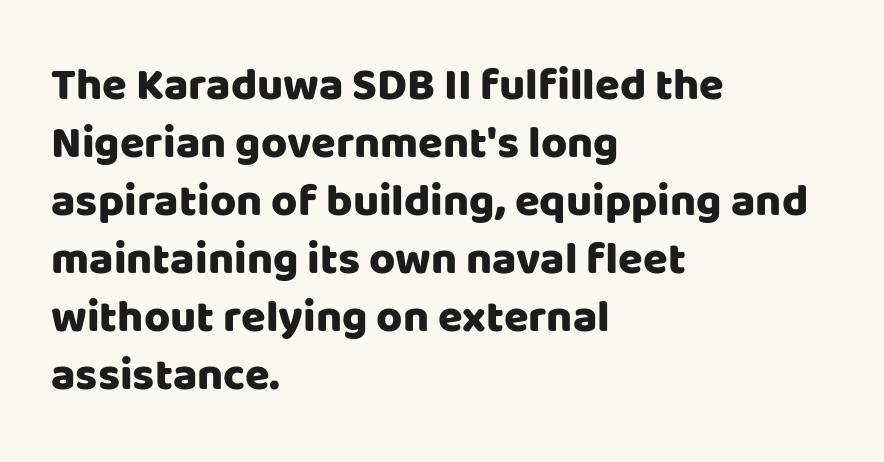
{"serif": "no", "italic": "no", "width": "normal", "stroke_contrast": "low", "x_height": "large", "monospaced": "no", "underline": "no", "align": "left", "line_spacing": "normal", "line_spacing_ratio": 1.29, "letter_spacing": "normal", "letter_spacing_em": 0.0, "glyph_px": 45}
